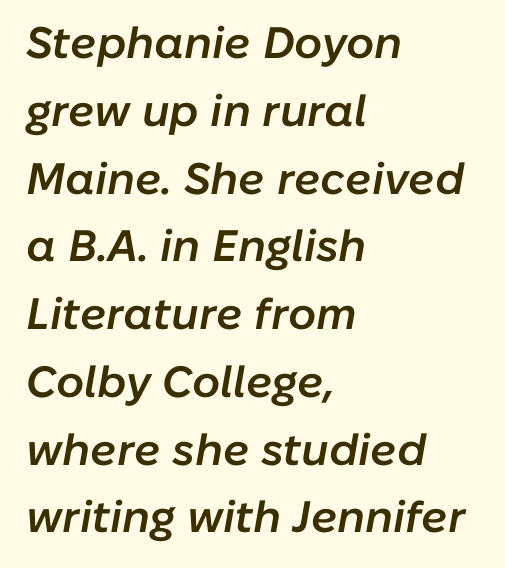
Q: Is the text bold? A: Semi-bold.
Q: Is the text italic (slanted)? A: Yes, it leans right by about 10 degrees.
Q: Is the text underlined? A: No.
Q: How is the paragraph aligned? A: Left-aligned.
Q: Is the spacing between letters normal or unusually wide? A: Normal.
Q: Is the spacing between lines tight, normal or loose? A: Normal.
Q: Width (condensed, normal, or wide)? A: Normal.
Q: Stroke contrast? A: Low.
Q: x-height? A: Medium.
Q: Monospaced? A: No.
